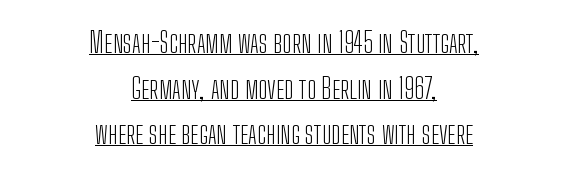
Q: Is the text bold? A: No.
Q: Is the text italic (slanted)? A: No, it is upright.
Q: Is the typeface a serif or a sans-serif typeface? A: Sans-serif.
Q: Is the text underlined? A: Yes.
Q: How is the paragraph aligned? A: Centered.
Q: Is the spacing between letters normal or unusually wide? A: Normal.
Q: Is the spacing between lines tight, normal or loose? A: Normal.
Q: Width (condensed, normal, or wide)? A: Condensed.
Q: Stroke contrast? A: Low.
Q: x-height? A: Medium.
Q: Monospaced? A: No.
